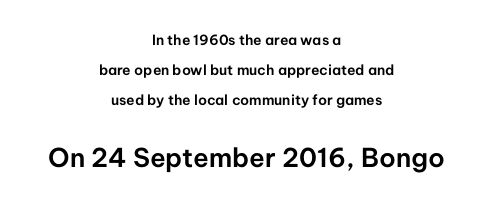
Q: Is the text italic (slanted)? A: No, it is upright.
Q: Is the text underlined? A: No.
Q: How is the paragraph aligned? A: Centered.
Q: Is the spacing between letters normal or unusually wide? A: Normal.
Q: Is the spacing between lines tight, normal or loose? A: Loose.
Q: Which block of text is set in a larger size, the first (top) or the second (bottom)? A: The second (bottom) one.
